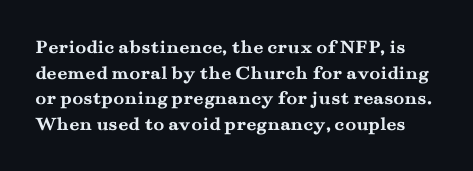
{"italic": "no", "bold": "yes", "underline": "no", "line_spacing": "normal", "line_spacing_ratio": 1.28, "letter_spacing": "normal", "letter_spacing_em": 0.0, "glyph_px": 20}
